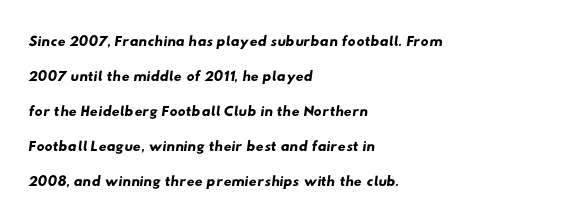
The image shows 22 px text type; set left-aligned, normal line spacing (1.59x), normal letter spacing, not underlined.
